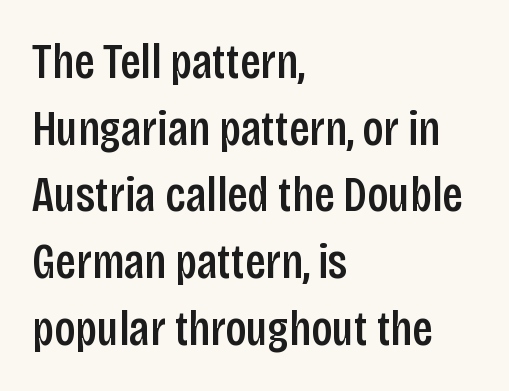
The lettering holds an erect, upright posture throughout. Glyph-to-glyph distance matches everyday printed text. Has an underline been added? It has not. Where is the straight margin? On the left.
